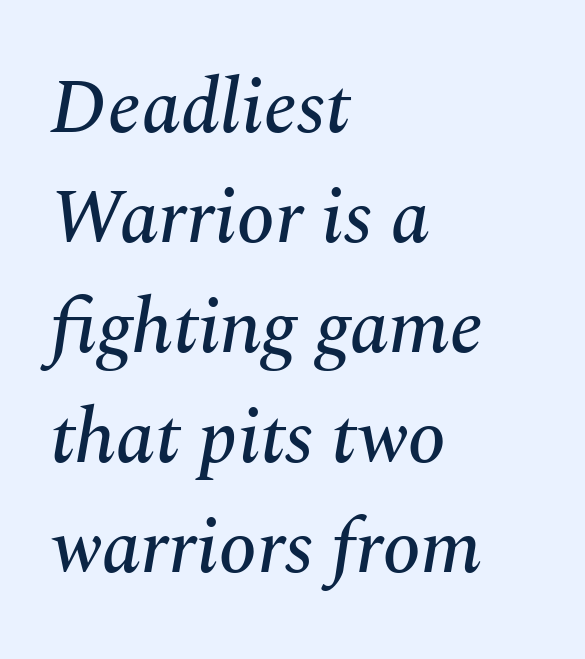
The image shows 77 px serif type, italic (leaning right); set left-aligned, normal line spacing (1.43x), normal letter spacing, not underlined; medium stroke contrast and a medium x-height.
